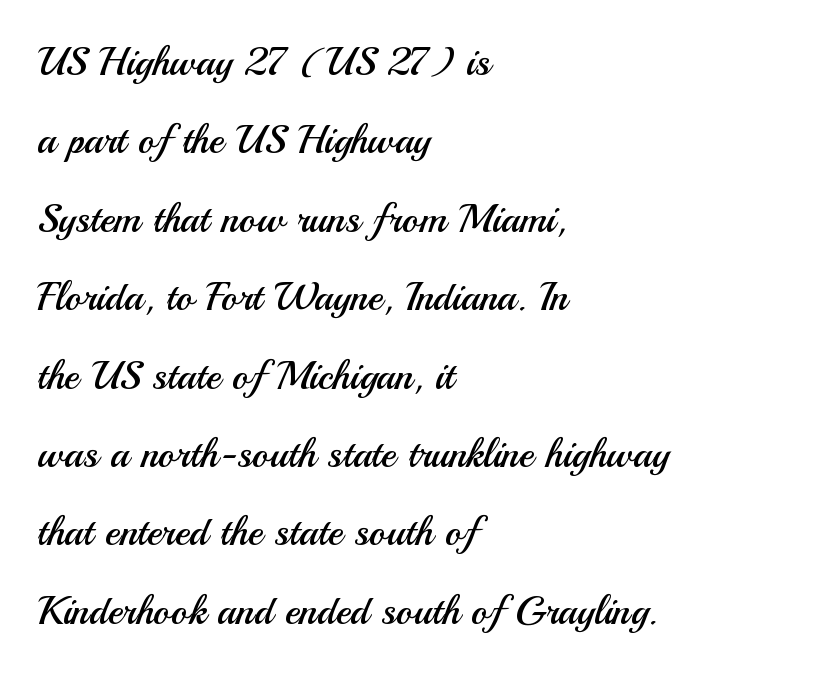
{"serif": "no", "bold": "no", "weight": "regular", "width": "normal", "stroke_contrast": "medium", "x_height": "small", "monospaced": "no", "underline": "no", "align": "left", "line_spacing": "loose", "line_spacing_ratio": 1.96, "letter_spacing": "normal", "letter_spacing_em": 0.0, "glyph_px": 40}
